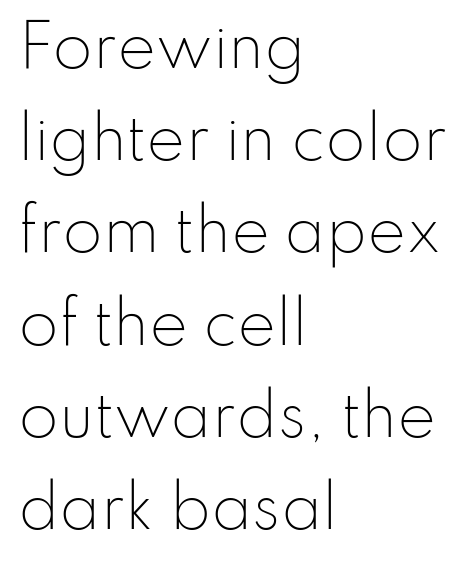
{"serif": "no", "italic": "no", "bold": "no", "weight": "light", "width": "normal", "stroke_contrast": "low", "x_height": "small", "monospaced": "no", "underline": "no", "align": "left", "line_spacing": "normal", "line_spacing_ratio": 1.59, "letter_spacing": "normal", "letter_spacing_em": 0.0, "glyph_px": 58}
